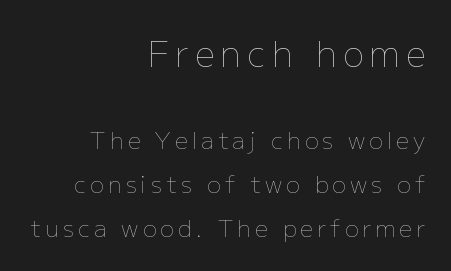
The image shows 35 px thin type, upright; set right-aligned, loose line spacing (1.93x), not underlined; the first (top) block is 1.52x larger; low stroke contrast and a medium x-height.
